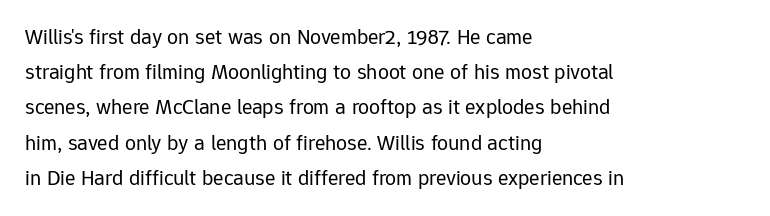
{"italic": "no", "bold": "no", "underline": "no", "align": "left", "line_spacing": "normal", "line_spacing_ratio": 1.6, "letter_spacing": "normal", "letter_spacing_em": 0.0, "glyph_px": 22}
